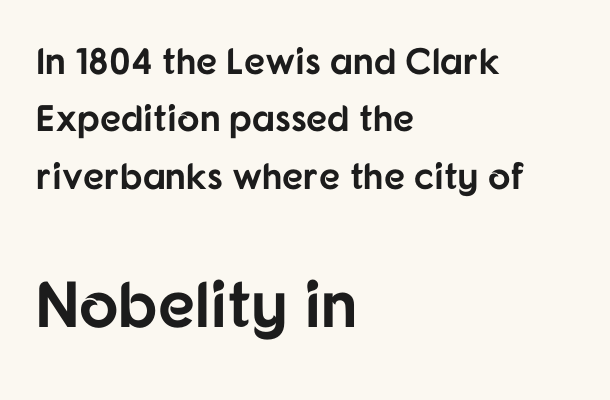
Q: Is the text bold? A: Yes.
Q: Is the text italic (slanted)? A: No, it is upright.
Q: Is the typeface a serif or a sans-serif typeface? A: Sans-serif.
Q: Is the text underlined? A: No.
Q: How is the paragraph aligned? A: Left-aligned.
Q: Is the spacing between letters normal or unusually wide? A: Normal.
Q: Is the spacing between lines tight, normal or loose? A: Normal.
Q: Which block of text is set in a larger size, the first (top) or the second (bottom)? A: The second (bottom) one.
Q: Width (condensed, normal, or wide)? A: Normal.
Q: Stroke contrast? A: Low.
Q: x-height? A: Medium.
Q: Monospaced? A: No.
